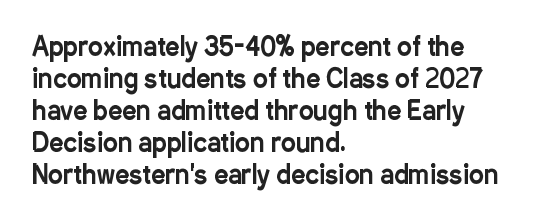
The image shows 25 px text type, upright; set left-aligned, normal line spacing (1.28x), normal letter spacing, not underlined.
